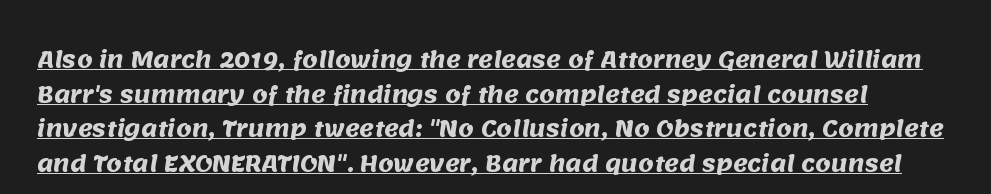
A typographer would call this underscored text. The passage shown stacks its lines at a standard gap. You could call the tracking neutral — neither tight nor loose. These lines carry a lot of weight — the face is fully bold.
